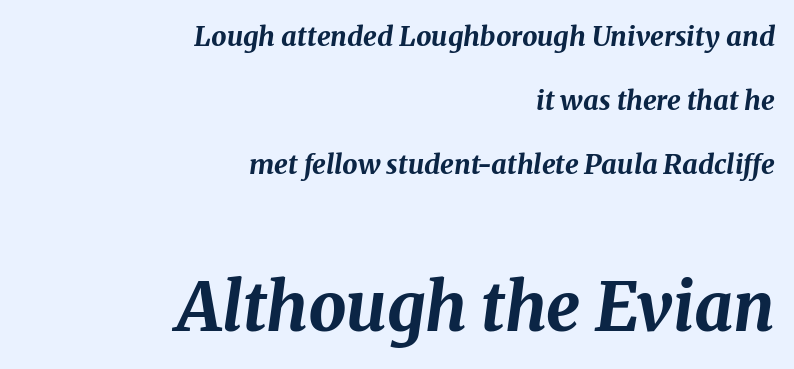
The image shows 67 px bold type, italic (leaning right); set right-aligned, loose line spacing (2.37x), normal letter spacing, not underlined; the second (bottom) block is 2.48x larger; medium stroke contrast and a medium x-height.
